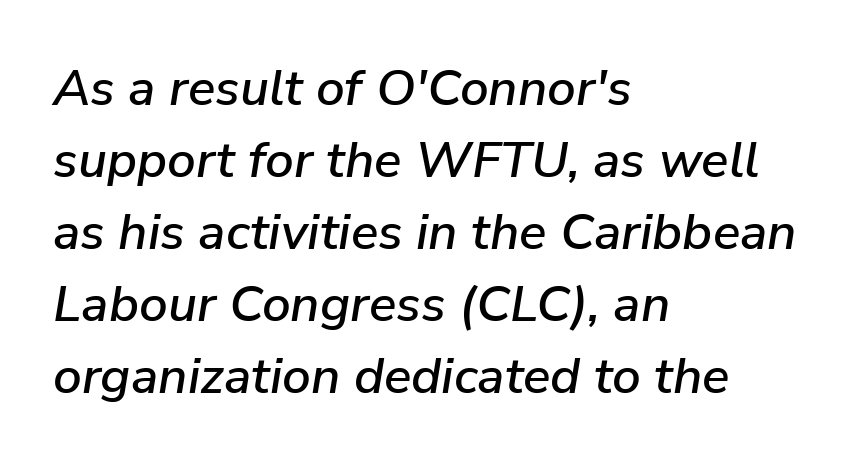
Line spacing here is normal. Does the lettering tilt? It does — this is italic. Bare-footed words on every line. Think of a printed novel: that variable character pitch is what you see here. Nobody touched the tracking dial on this one. Teacher's note: observe the even left margin — that is flush-left alignment.
